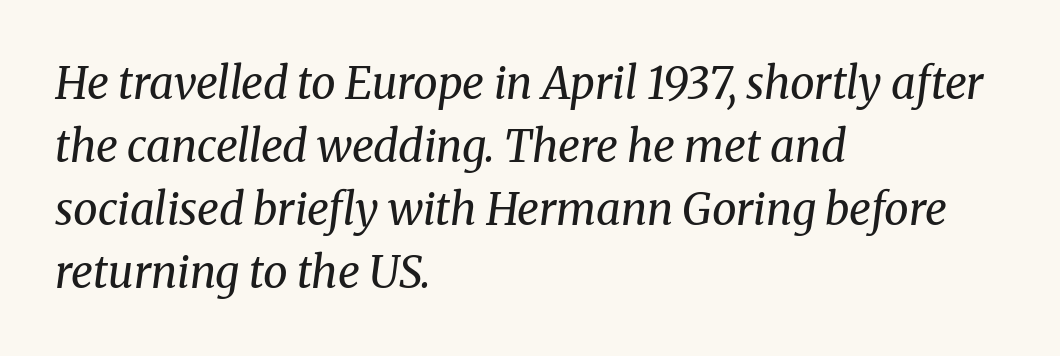
The designer left line spacing at the default. Each row of text sits above clean, open space. How are the letters spaced? Ordinarily, with no added tracking. The passage shown is typed in a proportional face where columns would drift. Where is the straight margin? On the left. Rendered with sloped, italic letterforms.
